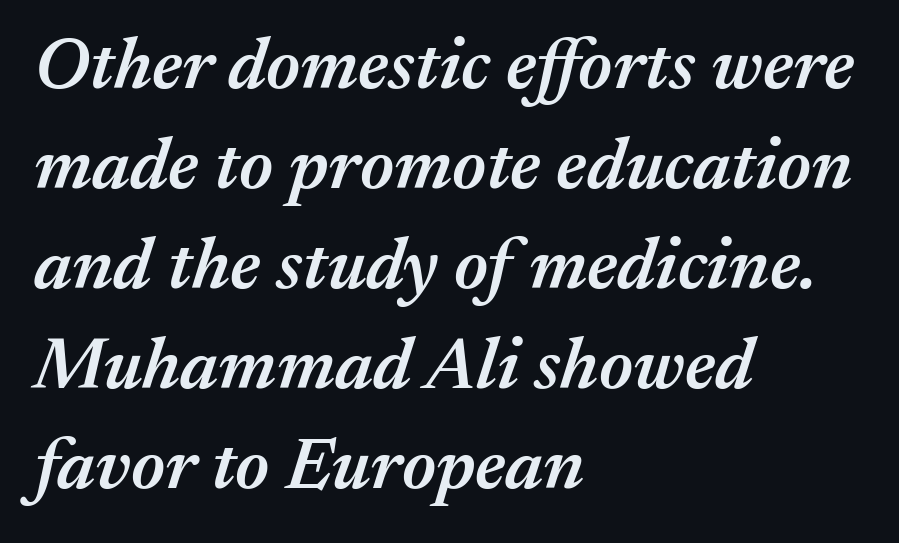
Q: Is the text bold? A: Semi-bold.
Q: Is the text italic (slanted)? A: Yes, it leans right by about 17 degrees.
Q: Is the text underlined? A: No.
Q: How is the paragraph aligned? A: Left-aligned.
Q: Is the spacing between letters normal or unusually wide? A: Normal.
Q: Is the spacing between lines tight, normal or loose? A: Normal.
Q: Width (condensed, normal, or wide)? A: Normal.
Q: Stroke contrast? A: Medium.
Q: x-height? A: Medium.
Q: Monospaced? A: No.
